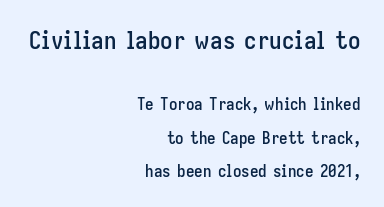
Q: Is the text italic (slanted)? A: No, it is upright.
Q: Is the text underlined? A: No.
Q: How is the paragraph aligned? A: Right-aligned.
Q: Is the spacing between letters normal or unusually wide? A: Normal.
Q: Is the spacing between lines tight, normal or loose? A: Loose.
Q: Which block of text is set in a larger size, the first (top) or the second (bottom)? A: The first (top) one.
